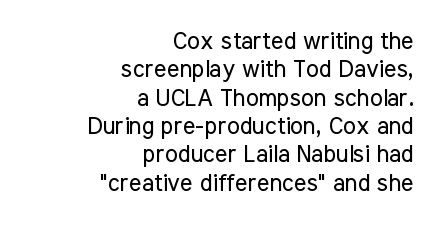
Q: Is the text bold? A: No.
Q: Is the text italic (slanted)? A: No, it is upright.
Q: Is the text underlined? A: No.
Q: How is the paragraph aligned? A: Right-aligned.
Q: Is the spacing between letters normal or unusually wide? A: Normal.
